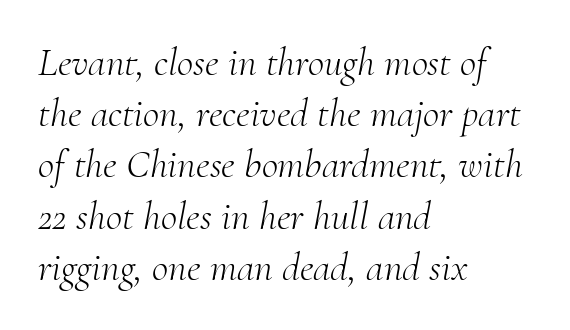
{"serif": "yes", "italic": "yes", "lean": "right", "slant_degrees": 10, "bold": "no", "weight": "light", "width": "normal", "stroke_contrast": "medium", "x_height": "small", "monospaced": "no", "underline": "no", "align": "left", "line_spacing": "normal", "line_spacing_ratio": 1.28, "letter_spacing": "normal", "letter_spacing_em": 0.0, "glyph_px": 40}
